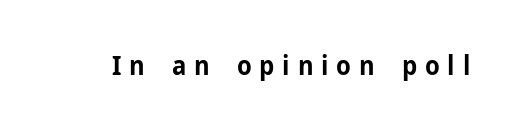
Q: Is the text bold? A: Yes.
Q: Is the text italic (slanted)? A: No, it is upright.
Q: Is the text underlined? A: No.
Q: Is the spacing between letters normal or unusually wide? A: Unusually wide.
